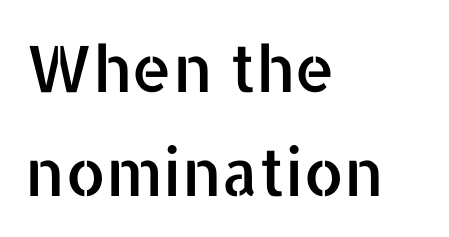
The image shows 64 px sans-serif type, upright; set left-aligned, normal line spacing (1.62x), normal letter spacing, not underlined; low stroke contrast and a medium x-height.
